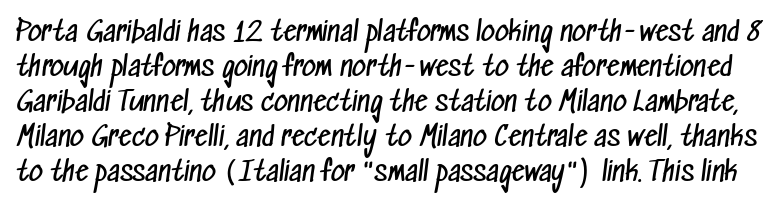
The image shows 27 px text type; set normal line spacing (1.3x), normal letter spacing, not underlined.
